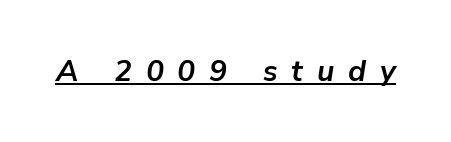
The image shows 30 px semibold type, italic (leaning right); set unusually wide letter spacing (+0.46 em), underlined; low stroke contrast and a medium x-height.
